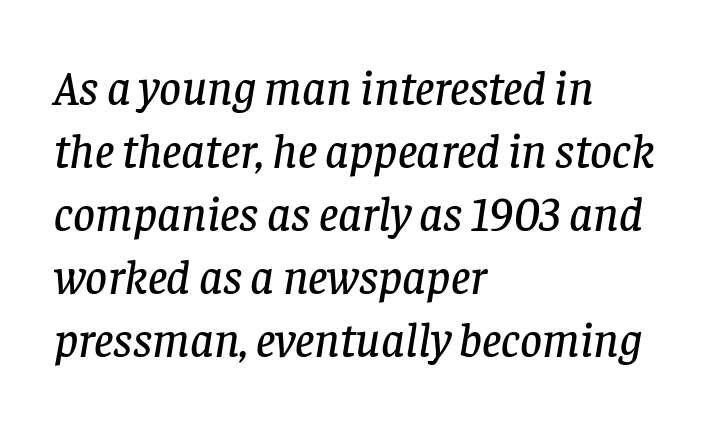
{"serif": "yes", "italic": "yes", "lean": "right", "slant_degrees": 8, "width": "normal", "stroke_contrast": "low", "x_height": "large", "monospaced": "no", "underline": "no", "align": "left", "line_spacing": "normal", "line_spacing_ratio": 1.31, "letter_spacing": "normal", "letter_spacing_em": 0.0, "glyph_px": 48}
